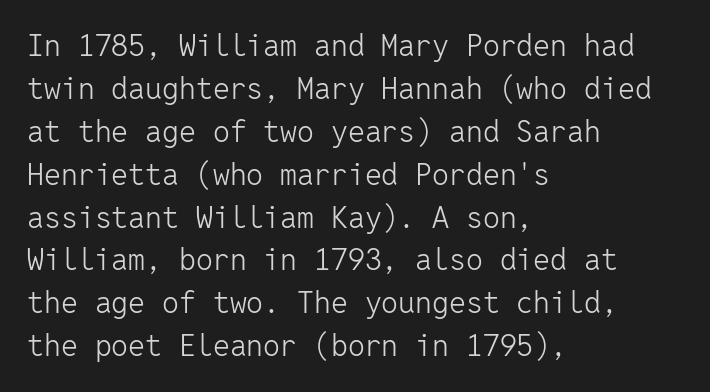
{"serif": "no", "italic": "no", "bold": "no", "weight": "light", "width": "normal", "stroke_contrast": "low", "x_height": "medium", "monospaced": "yes", "underline": "no", "align": "left", "line_spacing": "normal", "line_spacing_ratio": 1.43, "letter_spacing": "normal", "letter_spacing_em": 0.0, "glyph_px": 30}
